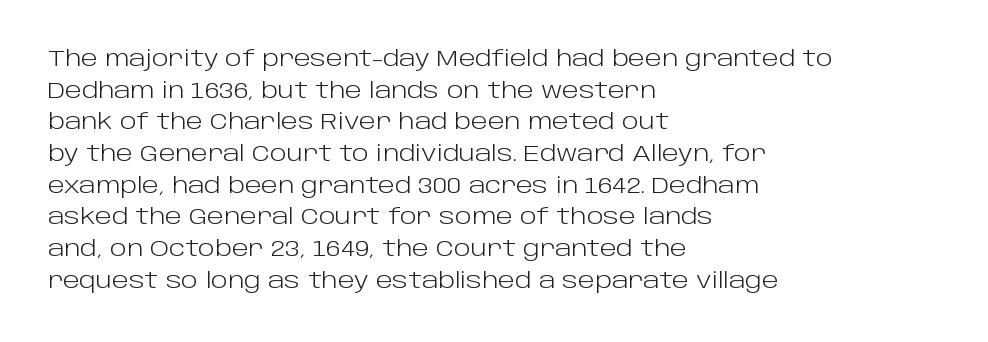
Q: Is the text bold? A: No.
Q: Is the text italic (slanted)? A: No, it is upright.
Q: Is the text underlined? A: No.
Q: How is the paragraph aligned? A: Left-aligned.
Q: Is the spacing between letters normal or unusually wide? A: Normal.
Q: Is the spacing between lines tight, normal or loose? A: Normal.
